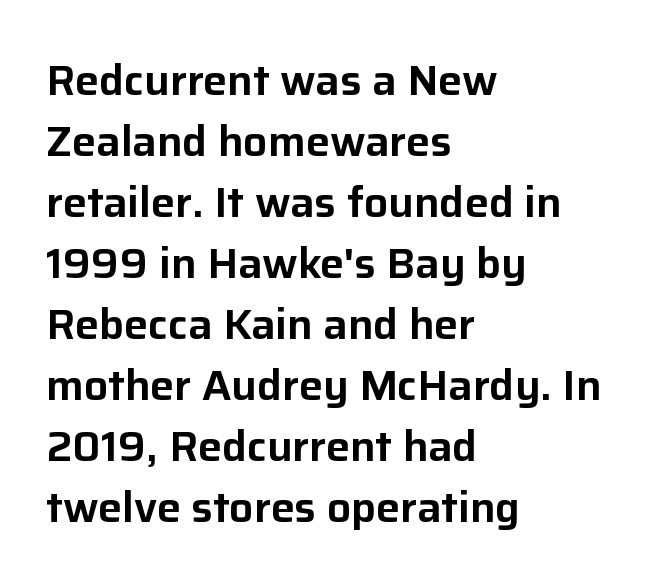
{"serif": "no", "italic": "no", "width": "normal", "stroke_contrast": "low", "x_height": "medium", "monospaced": "no", "underline": "no", "align": "left", "line_spacing": "normal", "line_spacing_ratio": 1.42, "letter_spacing": "normal", "letter_spacing_em": 0.0, "glyph_px": 43}
